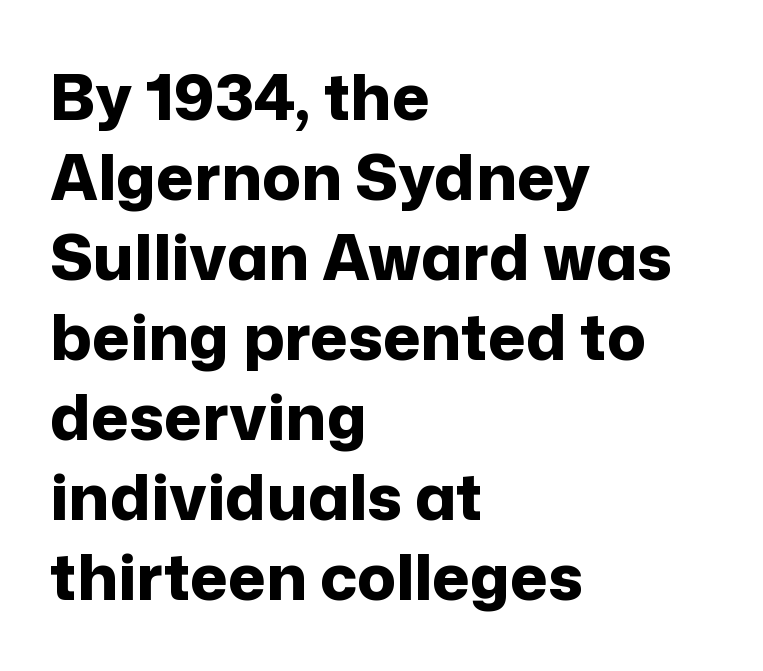
Q: Is the text bold? A: Yes.
Q: Is the text italic (slanted)? A: No, it is upright.
Q: Is the typeface a serif or a sans-serif typeface? A: Sans-serif.
Q: Is the text underlined? A: No.
Q: How is the paragraph aligned? A: Left-aligned.
Q: Is the spacing between letters normal or unusually wide? A: Normal.
Q: Is the spacing between lines tight, normal or loose? A: Normal.
Q: Width (condensed, normal, or wide)? A: Normal.
Q: Stroke contrast? A: Low.
Q: x-height? A: Medium.
Q: Monospaced? A: No.
